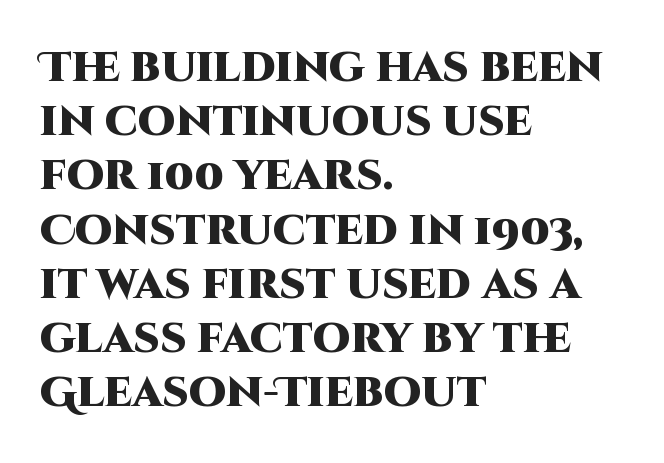
Characters follow at the spacing the type designer built in. The letters are bold, with thick, heavy strokes. Is the block centered? No — it sits flush against the left margin. The rendering uses natural spacing where letterforms have individual widths. Every character sits straight up, as roman type does. Observe the absence of serifs on each vertical stroke in this sample.
